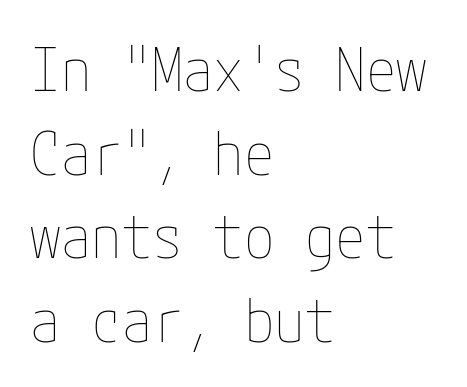
This is not heavy type; no bold has been used. Which margin do the lines hug? The left one — the right edge is uneven. Characters follow at the spacing the type designer built in. The space between consecutive lines is moderate. Unmarked baselines from the first word to the last.
